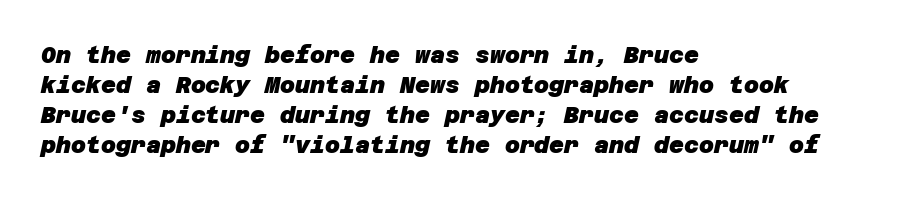
The image shows 23 px bold type; set left-aligned, normal line spacing (1.31x), normal letter spacing, not underlined.
